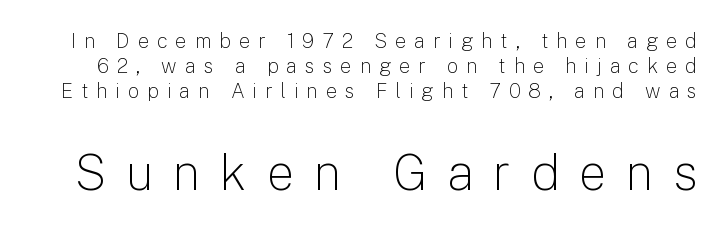
Each letter's strokes conclude bluntly, with no projecting serifs. Weight: regular or lighter. The later block is typeset at a bigger size than the earlier block. The letterforms stand isolated, each surrounded by extra space. Is this a fixed-width face? No — the glyphs have proportional, varying widths. Rendered with straight, roman letterforms.
